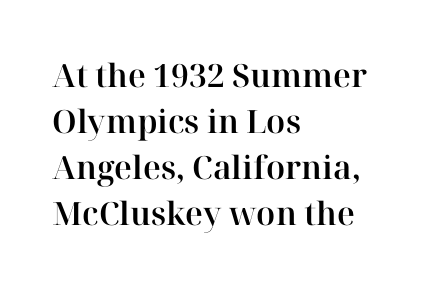
The image shows 32 px serif type, upright; set left-aligned, normal line spacing (1.44x), normal letter spacing, not underlined; high stroke contrast and a medium x-height.
